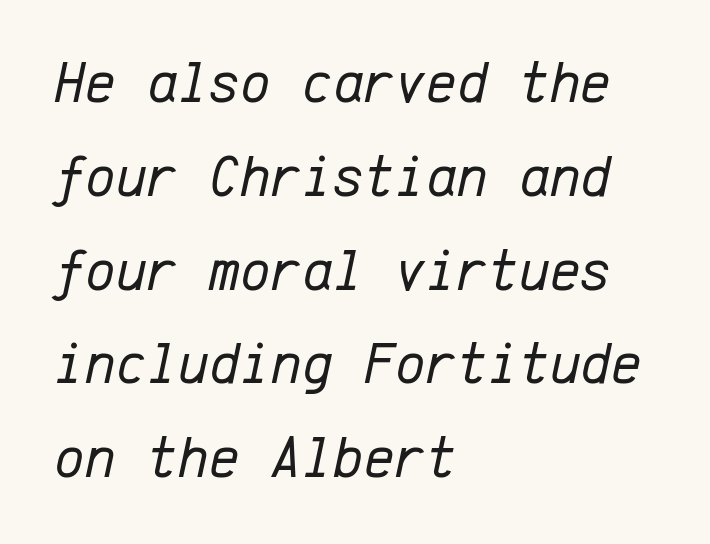
Q: Is the text bold? A: No.
Q: Is the text italic (slanted)? A: Yes, it leans right by about 12 degrees.
Q: Is the text underlined? A: No.
Q: How is the paragraph aligned? A: Left-aligned.
Q: Is the spacing between letters normal or unusually wide? A: Normal.
Q: Is the spacing between lines tight, normal or loose? A: Normal.
Q: Width (condensed, normal, or wide)? A: Normal.
Q: Stroke contrast? A: Low.
Q: x-height? A: Medium.
Q: Monospaced? A: Yes.
